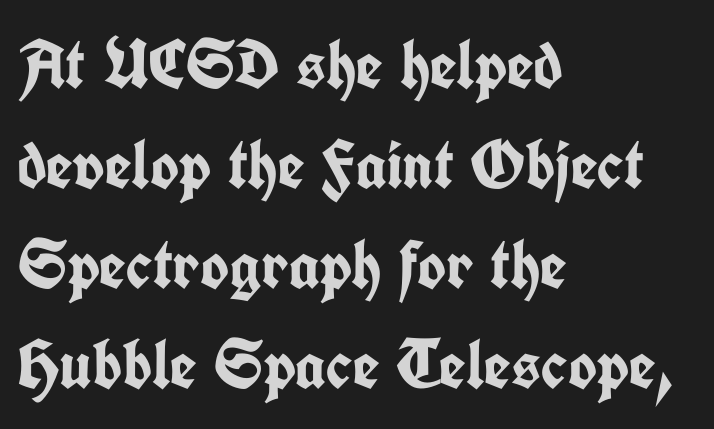
Weight check: bold — yes, fully. What stands out about the letter spacing? Nothing — it is the standard amount. Spacing verdict: proportional, widths tailored to each character. Only glyphs here, with clear space below each row.
